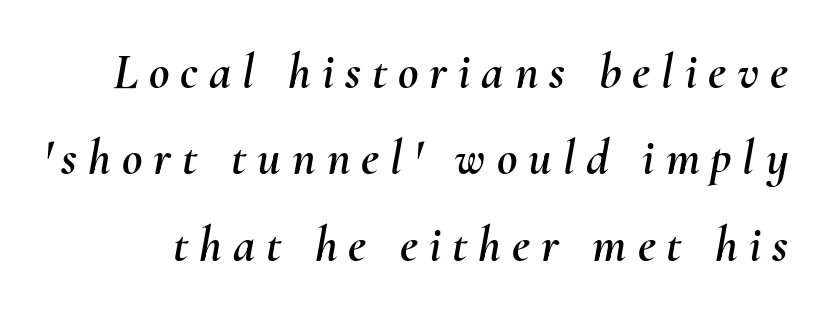
{"italic": "yes", "lean": "right", "slant_degrees": 10, "width": "normal", "stroke_contrast": "medium", "x_height": "small", "monospaced": "no", "underline": "no", "line_spacing_ratio": 1.73, "letter_spacing": "wide", "letter_spacing_em": 0.22, "glyph_px": 50}
